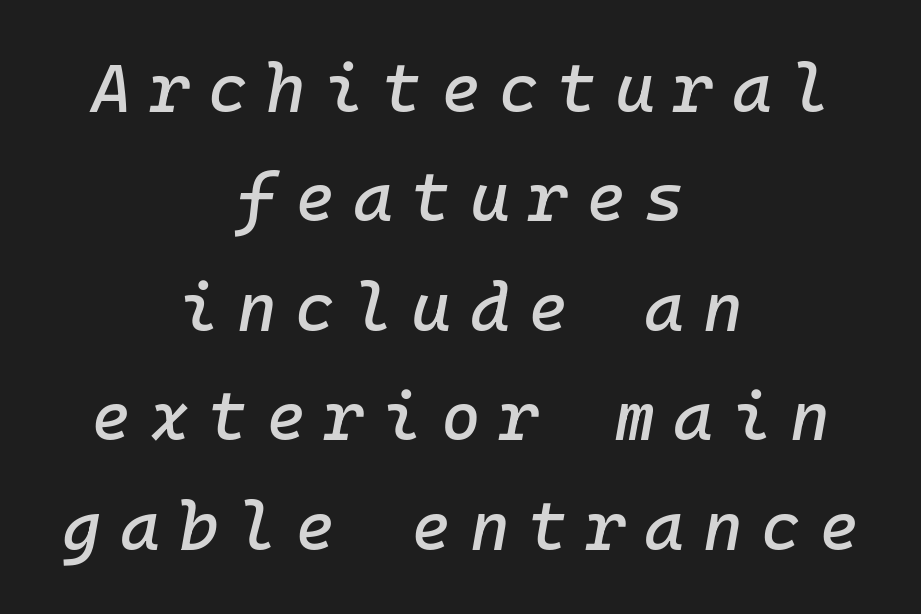
Any mark beneath the type? The region is blank. The font's italic variant was chosen for this text. A typesetter would call this leading conventional body-copy spacing. Is the letter spacing exaggerated? Yes — the characters are pushed far apart.
